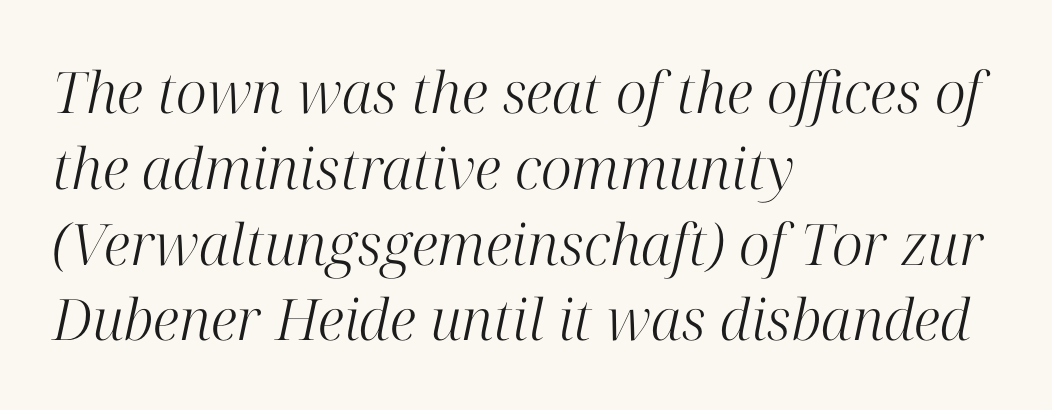
Q: Is the text bold? A: No.
Q: Is the text italic (slanted)? A: Yes, it leans right by about 12 degrees.
Q: Is the typeface a serif or a sans-serif typeface? A: Serif.
Q: Is the text underlined? A: No.
Q: How is the paragraph aligned? A: Left-aligned.
Q: Is the spacing between letters normal or unusually wide? A: Normal.
Q: Is the spacing between lines tight, normal or loose? A: Normal.
Q: Width (condensed, normal, or wide)? A: Normal.
Q: Stroke contrast? A: High.
Q: x-height? A: Medium.
Q: Monospaced? A: No.
